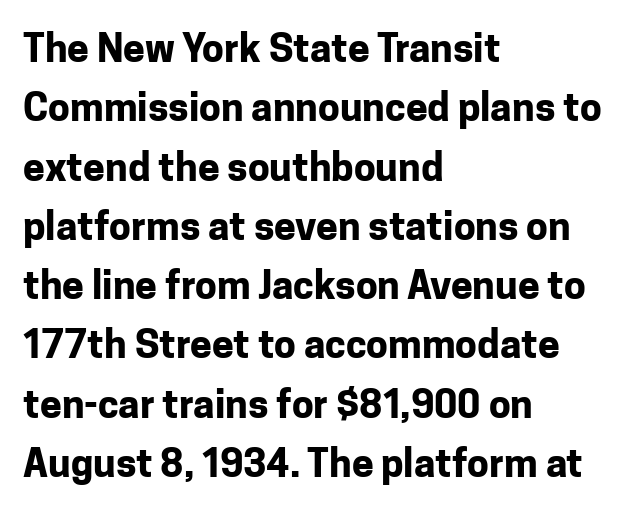
Type without underlining. Heft: maximum for text — a bold. Notice how descenders clear the ascenders below comfortably — that's standard leading. Compared with a centered layout, this one pins lines to the left instead.
